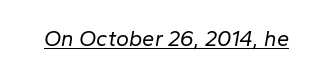
Is the type heavy? It reads as light-to-regular instead. This is underlined copy, the kind a proofreader might mark for attention. There's an unmistakable incline to the writing here. These lines keep a tight, regular rhythm from letter to letter.
